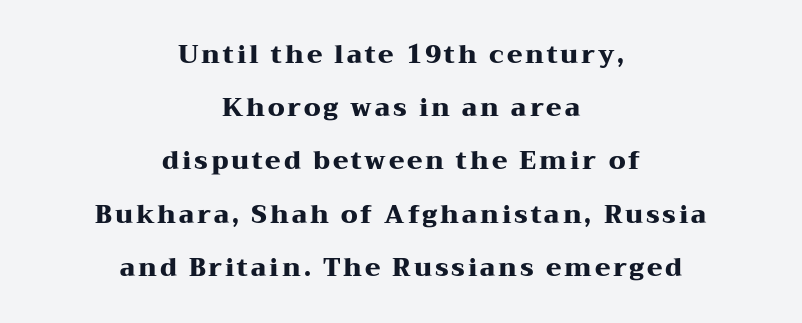
Line spacing here is loose. The strip under each line holds only bare page. Stroke thickness is high; the sample reads as a true bold. Which margin do the lines hug? Neither — every line sits in the middle.
